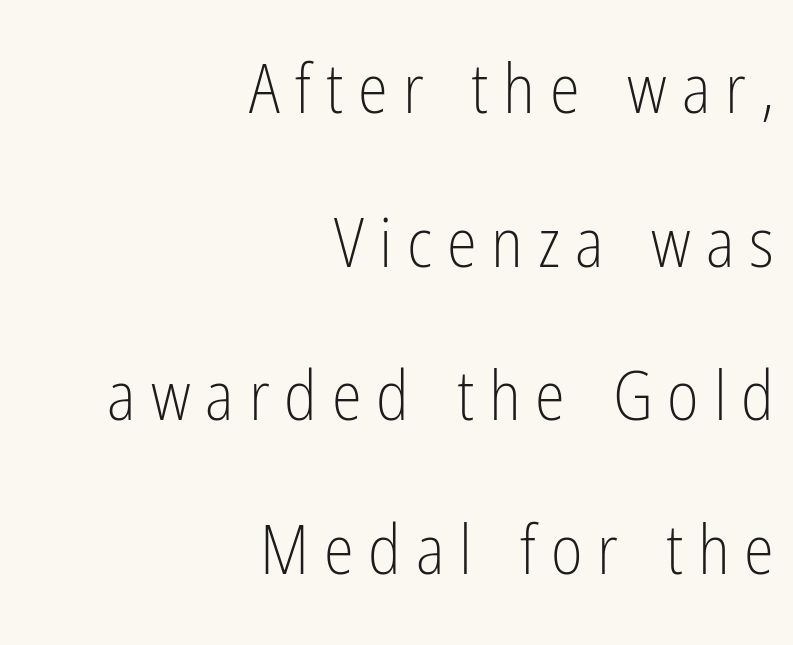
The image shows 68 px light, condensed sans-serif type, upright; set right-aligned, loose line spacing (2.26x), unusually wide letter spacing (+0.22 em), not underlined; low stroke contrast and a medium x-height.
